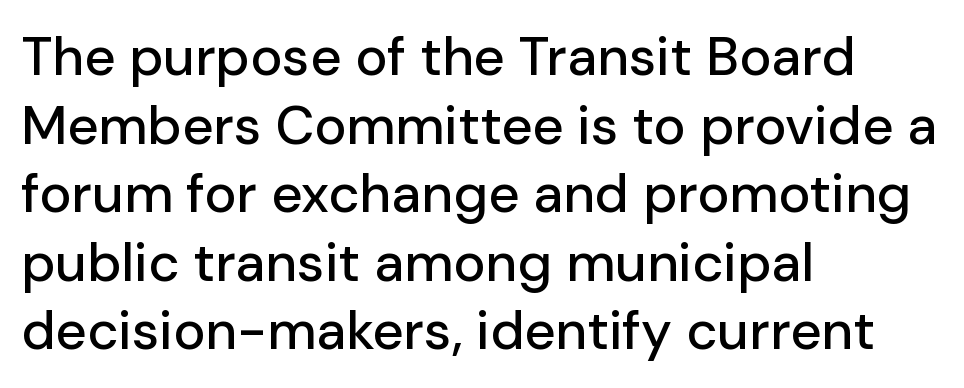
Q: Is the text italic (slanted)? A: No, it is upright.
Q: Is the typeface a serif or a sans-serif typeface? A: Sans-serif.
Q: Is the text underlined? A: No.
Q: How is the paragraph aligned? A: Left-aligned.
Q: Is the spacing between letters normal or unusually wide? A: Normal.
Q: Is the spacing between lines tight, normal or loose? A: Normal.
Q: Width (condensed, normal, or wide)? A: Normal.
Q: Stroke contrast? A: Low.
Q: x-height? A: Medium.
Q: Monospaced? A: No.
